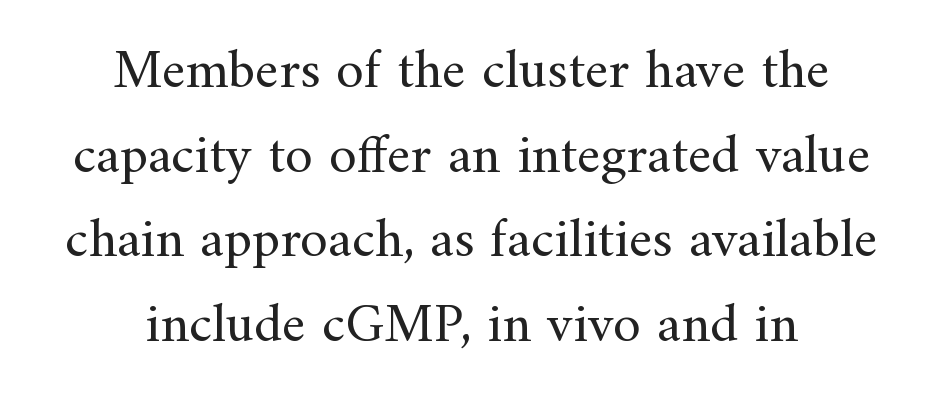
Q: Is the text bold? A: No.
Q: Is the text italic (slanted)? A: No, it is upright.
Q: Is the typeface a serif or a sans-serif typeface? A: Serif.
Q: Is the text underlined? A: No.
Q: How is the paragraph aligned? A: Centered.
Q: Is the spacing between letters normal or unusually wide? A: Normal.
Q: Is the spacing between lines tight, normal or loose? A: Normal.
Q: Width (condensed, normal, or wide)? A: Normal.
Q: Stroke contrast? A: Medium.
Q: x-height? A: Small.
Q: Monospaced? A: No.
